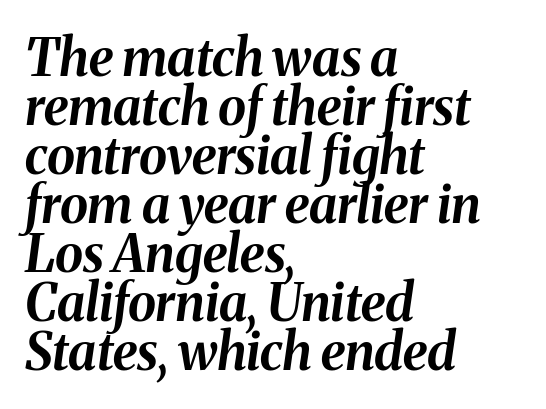
{"italic": "yes", "lean": "right", "slant_degrees": 8, "bold": "yes", "weight": "bold", "width": "normal", "stroke_contrast": "medium", "x_height": "medium", "monospaced": "no", "underline": "no", "align": "left", "line_spacing": "tight", "line_spacing_ratio": 0.96, "letter_spacing": "normal", "letter_spacing_em": 0.0, "glyph_px": 51}
